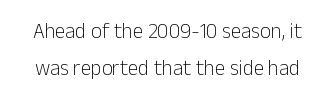
The image shows 21 px text type, upright; set line spacing 1.75x, normal letter spacing, not underlined.
